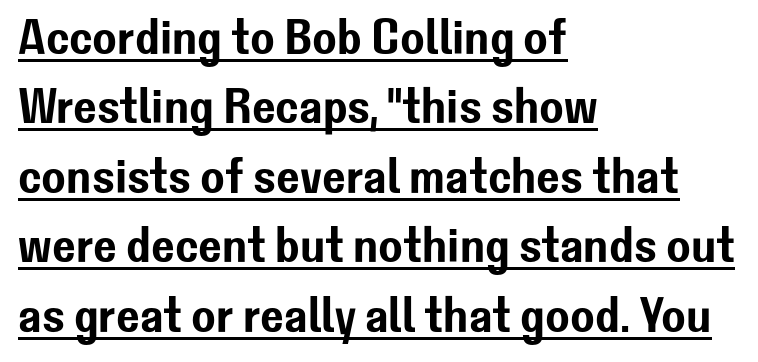
Is this a fixed-width face? No — the glyphs have proportional, varying widths. Beneath each row of characters lies a ruled line. Tracking value appears to be zero — textbook default spacing. Italic? Not at all — the glyphs are vertical. Unlike a traditional serif, this face leaves its strokes unadorned.
